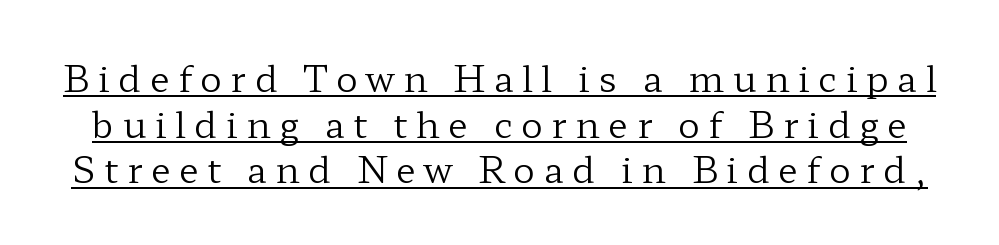
Emphasis is given by a line drawn under the lettering. Characters follow at a spacing far wider than the type designer built in. A typesetter would call this proportional, since set widths differ per character. Each letter's strokes conclude with small projecting serifs. Caption: face not bold, strokes unweighted. In terms of posture, this sample is upright.
